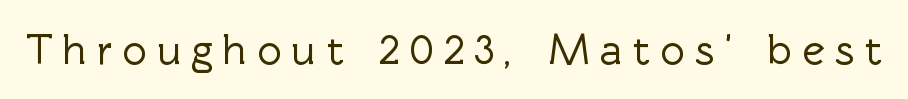
The image shows 43 px sans-serif type, upright; set unusually wide letter spacing (+0.23 em), not underlined; a medium x-height.
